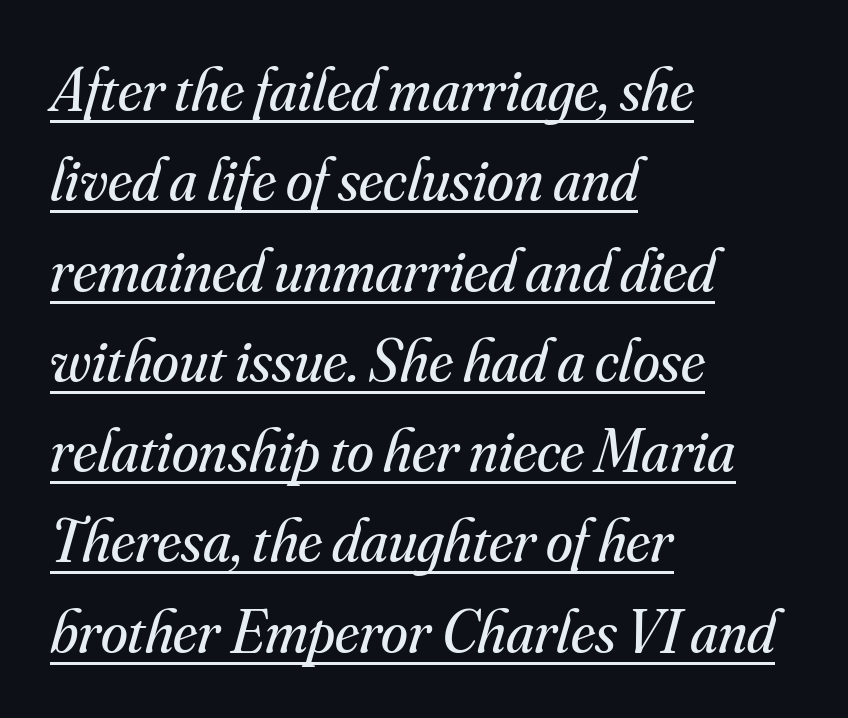
The image shows 61 px regular-weight serif type, italic (leaning right); set left-aligned, normal line spacing (1.48x), normal letter spacing, underlined; medium stroke contrast and a small x-height.
